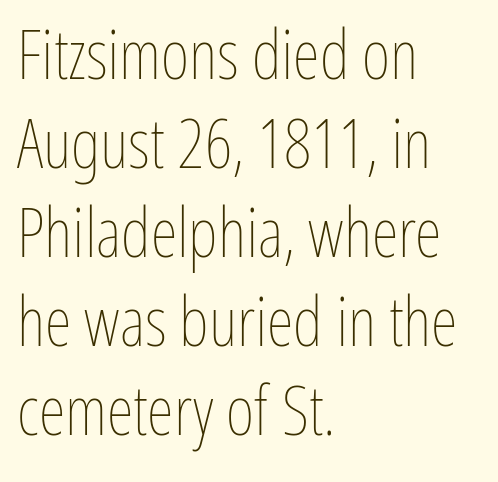
Q: Is the text bold? A: No.
Q: Is the text italic (slanted)? A: No, it is upright.
Q: Is the text underlined? A: No.
Q: How is the paragraph aligned? A: Left-aligned.
Q: Is the spacing between letters normal or unusually wide? A: Normal.
Q: Is the spacing between lines tight, normal or loose? A: Normal.
Q: Width (condensed, normal, or wide)? A: Condensed.
Q: Stroke contrast? A: Low.
Q: x-height? A: Medium.
Q: Monospaced? A: No.
